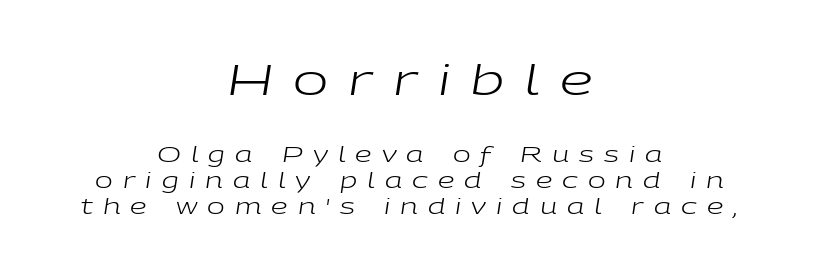
Q: Is the text bold? A: No.
Q: Is the text italic (slanted)? A: Yes, it leans right by about 9 degrees.
Q: Is the text underlined? A: No.
Q: How is the paragraph aligned? A: Centered.
Q: Is the spacing between letters normal or unusually wide? A: Unusually wide.
Q: Is the spacing between lines tight, normal or loose? A: Normal.
Q: Which block of text is set in a larger size, the first (top) or the second (bottom)? A: The first (top) one.
Q: Width (condensed, normal, or wide)? A: Wide.
Q: Stroke contrast? A: Low.
Q: x-height? A: Medium.
Q: Monospaced? A: No.
